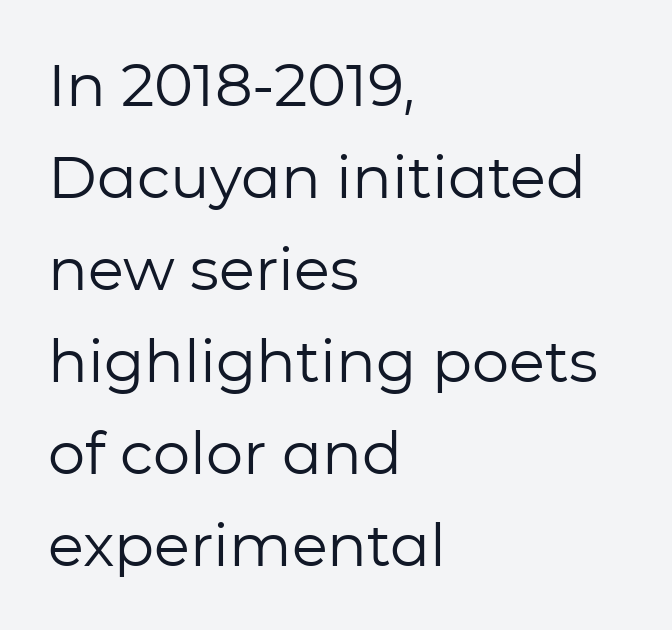
{"serif": "no", "italic": "no", "bold": "no", "weight": "regular", "width": "normal", "stroke_contrast": "low", "x_height": "medium", "monospaced": "no", "underline": "no", "align": "left", "line_spacing": "normal", "line_spacing_ratio": 1.56, "letter_spacing": "normal", "letter_spacing_em": 0.0, "glyph_px": 59}
